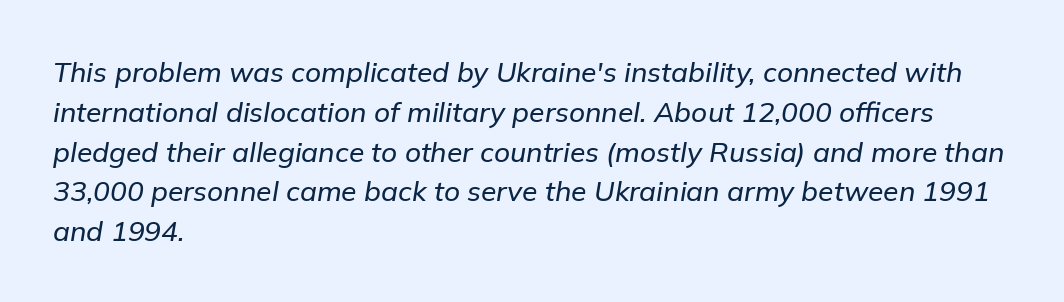
The image shows 28 px text type, italic (leaning right); set left-aligned, normal line spacing (1.42x), normal letter spacing, not underlined; low stroke contrast and a medium x-height.
